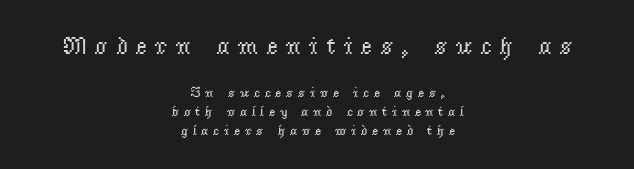
{"italic": "no", "bold": "no", "underline": "no", "align": "center", "line_spacing": "normal", "line_spacing_ratio": 1.36, "letter_spacing": "wide", "letter_spacing_em": 0.31, "larger_block": "first", "size_ratio": 1.79, "glyph_px": 25}
